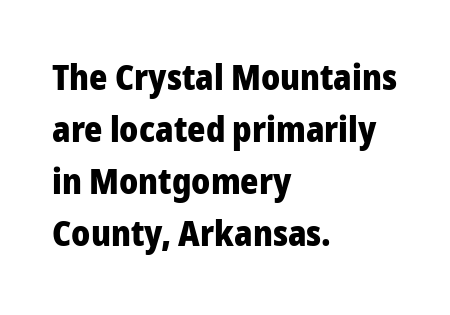
In terms of letterspacing, this is plain default setting. I'd call this a sans setting — the letters go barefoot. Here the designer chose a conventional face with non-uniform glyph widths. Bold? Absolutely — the strokes are thick and heavy. Compared with typical paragraphs, the rows here are spaced about the same. These lines were composed using upright roman letters.
